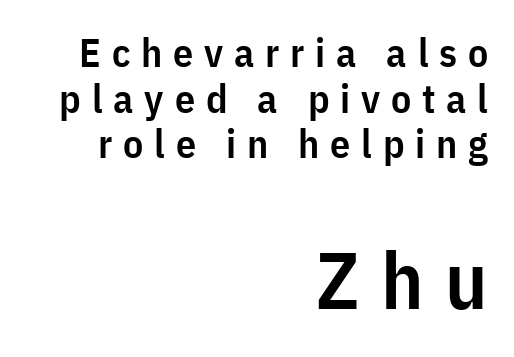
Q: Is the text bold? A: Semi-bold.
Q: Is the text italic (slanted)? A: No, it is upright.
Q: Is the typeface a serif or a sans-serif typeface? A: Sans-serif.
Q: Is the text underlined? A: No.
Q: How is the paragraph aligned? A: Right-aligned.
Q: Is the spacing between letters normal or unusually wide? A: Unusually wide.
Q: Is the spacing between lines tight, normal or loose? A: Tight.
Q: Which block of text is set in a larger size, the first (top) or the second (bottom)? A: The second (bottom) one.
Q: Width (condensed, normal, or wide)? A: Condensed.
Q: Stroke contrast? A: Low.
Q: x-height? A: Medium.
Q: Monospaced? A: No.
